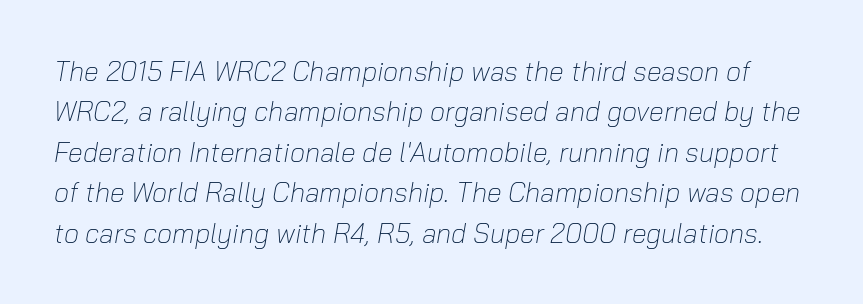
{"italic": "yes", "lean": "right", "slant_degrees": 10, "bold": "no", "underline": "no", "line_spacing": "normal", "line_spacing_ratio": 1.5, "letter_spacing": "normal", "letter_spacing_em": 0.0, "glyph_px": 27}
